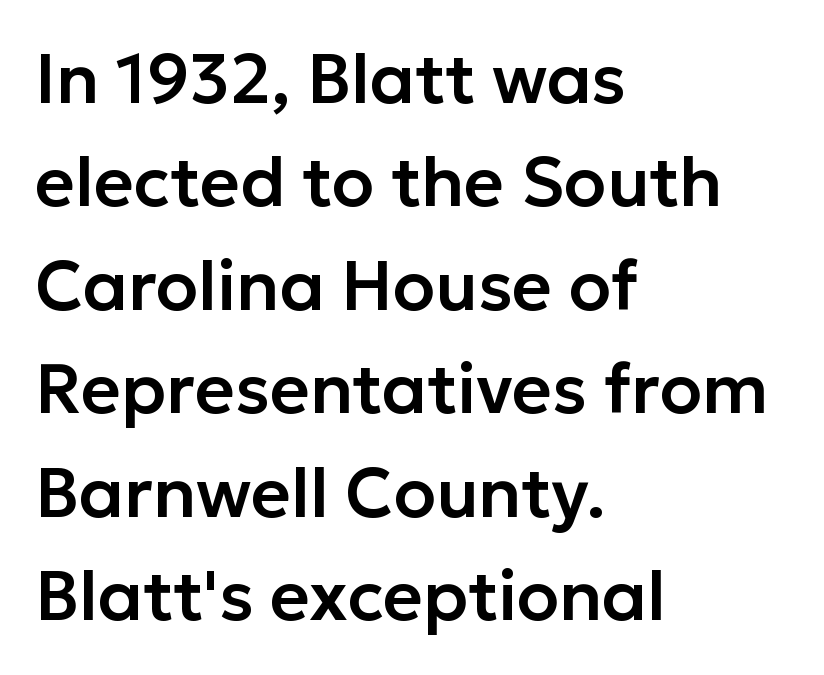
Q: Is the text italic (slanted)? A: No, it is upright.
Q: Is the typeface a serif or a sans-serif typeface? A: Sans-serif.
Q: Is the text underlined? A: No.
Q: How is the paragraph aligned? A: Left-aligned.
Q: Is the spacing between letters normal or unusually wide? A: Normal.
Q: Is the spacing between lines tight, normal or loose? A: Normal.
Q: Width (condensed, normal, or wide)? A: Normal.
Q: Stroke contrast? A: Low.
Q: x-height? A: Medium.
Q: Monospaced? A: No.
